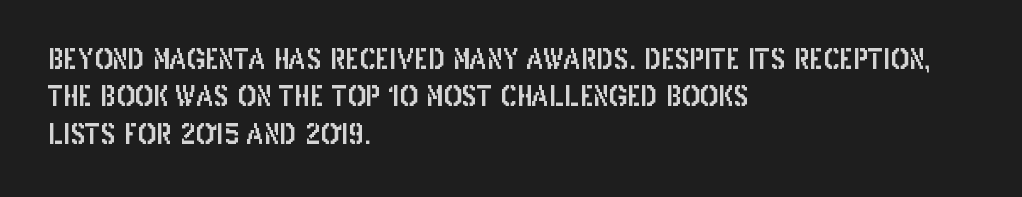
Q: Is the text italic (slanted)? A: No, it is upright.
Q: Is the text underlined? A: No.
Q: How is the paragraph aligned? A: Left-aligned.
Q: Is the spacing between letters normal or unusually wide? A: Normal.
Q: Is the spacing between lines tight, normal or loose? A: Normal.
